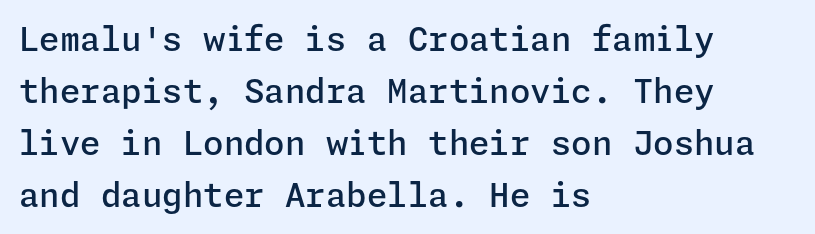
Q: Is the text bold? A: Semi-bold.
Q: Is the text italic (slanted)? A: No, it is upright.
Q: Is the typeface a serif or a sans-serif typeface? A: Sans-serif.
Q: Is the text underlined? A: No.
Q: How is the paragraph aligned? A: Left-aligned.
Q: Is the spacing between letters normal or unusually wide? A: Normal.
Q: Is the spacing between lines tight, normal or loose? A: Normal.
Q: Width (condensed, normal, or wide)? A: Normal.
Q: Stroke contrast? A: Low.
Q: x-height? A: Medium.
